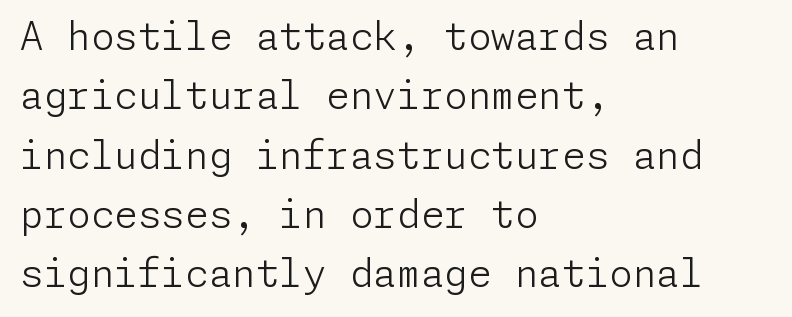
The image shows 38 px light sans-serif type, upright; set left-aligned, normal line spacing (1.56x), normal letter spacing, not underlined; low stroke contrast and a medium x-height.
